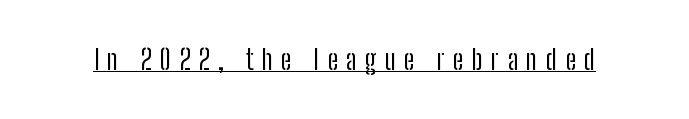
{"italic": "no", "bold": "no", "underline": "yes", "letter_spacing": "wide", "letter_spacing_em": 0.31, "glyph_px": 27}
